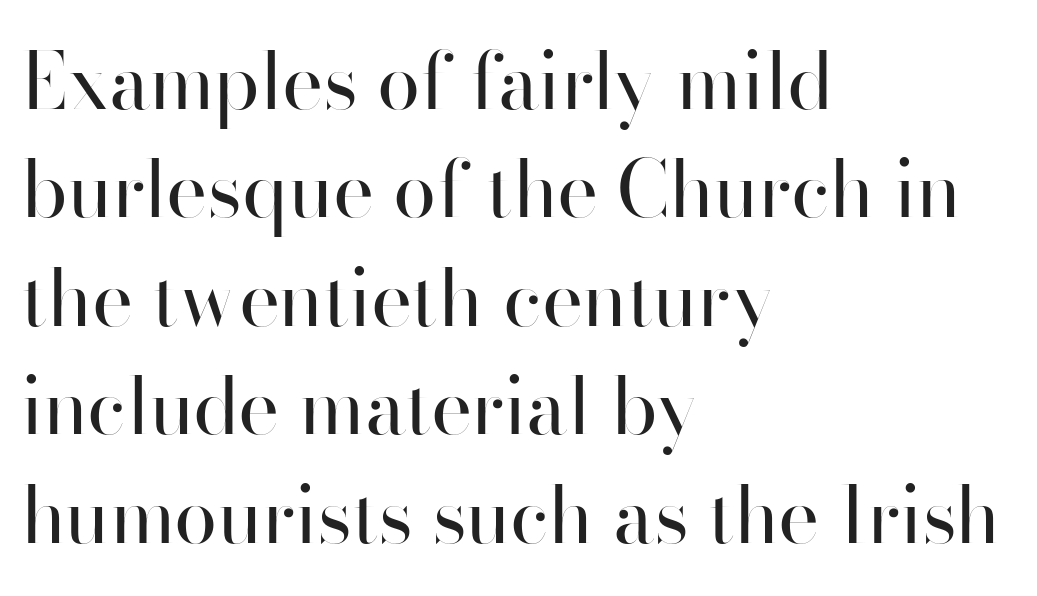
The image shows 78 px regular-weight sans-serif type, upright; set left-aligned, normal line spacing (1.39x), normal letter spacing, not underlined; high stroke contrast and a small x-height.
